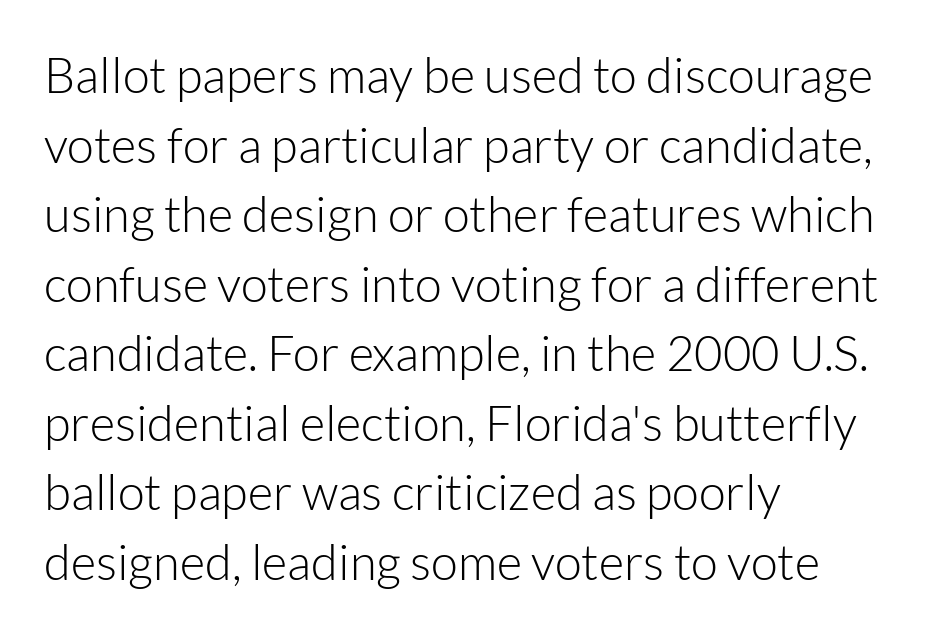
The image shows 49 px light sans-serif type, upright; set left-aligned, normal line spacing (1.42x), normal letter spacing, not underlined; low stroke contrast and a medium x-height.
